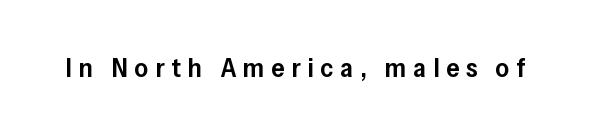
{"italic": "no", "bold": "semi", "underline": "no", "letter_spacing": "wide", "letter_spacing_em": 0.25, "glyph_px": 27}
